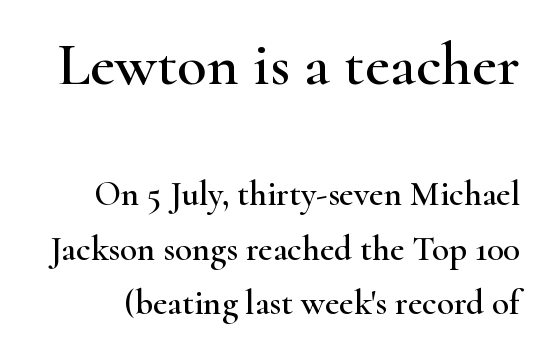
The image shows 61 px wide serif type, upright; set normal line spacing (1.57x), normal letter spacing, not underlined; the first (top) block is 1.74x larger; high stroke contrast and a small x-height.
